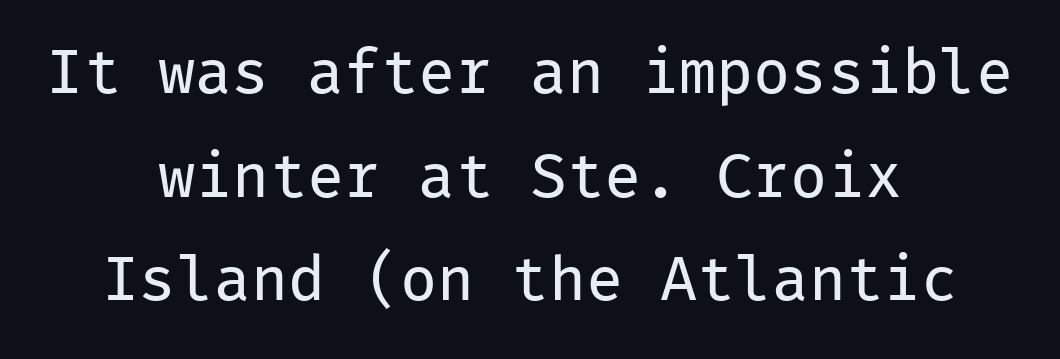
The lettering stays uniformly vertical, giving the passage a roman look. Compared with a typical body face, this is equally light or lighter still. Descender tails drop into unmarked territory. The letters carry no serifs — their stems end cleanly without finishing strokes. Spacing between characters is what you'd get straight out of the box.
